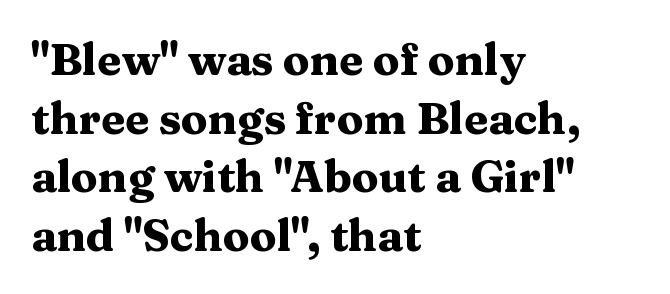
The image shows 44 px heavy, wide serif type, upright; set left-aligned, normal line spacing (1.33x), normal letter spacing, not underlined; medium stroke contrast and a medium x-height.
